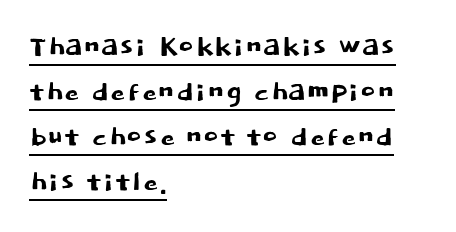
The image shows 37 px sans-serif type, upright; set left-aligned, line spacing 1.22x, normal letter spacing, underlined; low stroke contrast and a large x-height.
